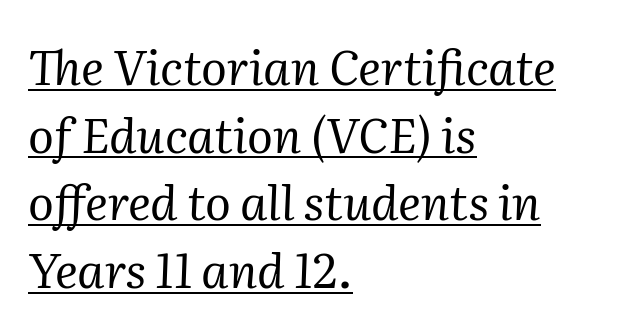
Stroke terminals: seriffed. The rendering uses a moderate line-height, typical for paragraphs. Here the designer chose a conventional face with non-uniform glyph widths. Tall strokes in this sample are angled rather than plumb. The weight tops out at a normal text grade.
